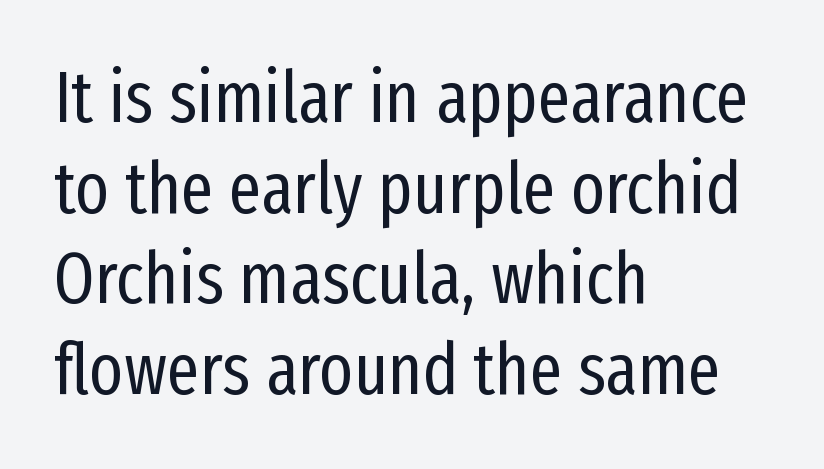
Q: Is the text bold? A: No.
Q: Is the text italic (slanted)? A: No, it is upright.
Q: Is the typeface a serif or a sans-serif typeface? A: Sans-serif.
Q: Is the text underlined? A: No.
Q: How is the paragraph aligned? A: Left-aligned.
Q: Is the spacing between letters normal or unusually wide? A: Normal.
Q: Is the spacing between lines tight, normal or loose? A: Normal.
Q: Width (condensed, normal, or wide)? A: Condensed.
Q: Stroke contrast? A: Low.
Q: x-height? A: Medium.
Q: Monospaced? A: No.
